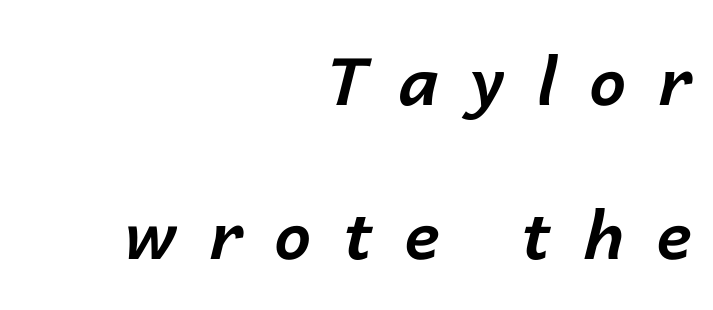
Q: Is the text bold? A: Yes.
Q: Is the text italic (slanted)? A: Yes, it leans right by about 14 degrees.
Q: Is the text underlined? A: No.
Q: How is the paragraph aligned? A: Right-aligned.
Q: Is the spacing between letters normal or unusually wide? A: Unusually wide.
Q: Is the spacing between lines tight, normal or loose? A: Loose.
Q: Width (condensed, normal, or wide)? A: Normal.
Q: Stroke contrast? A: Low.
Q: x-height? A: Medium.
Q: Monospaced? A: No.
